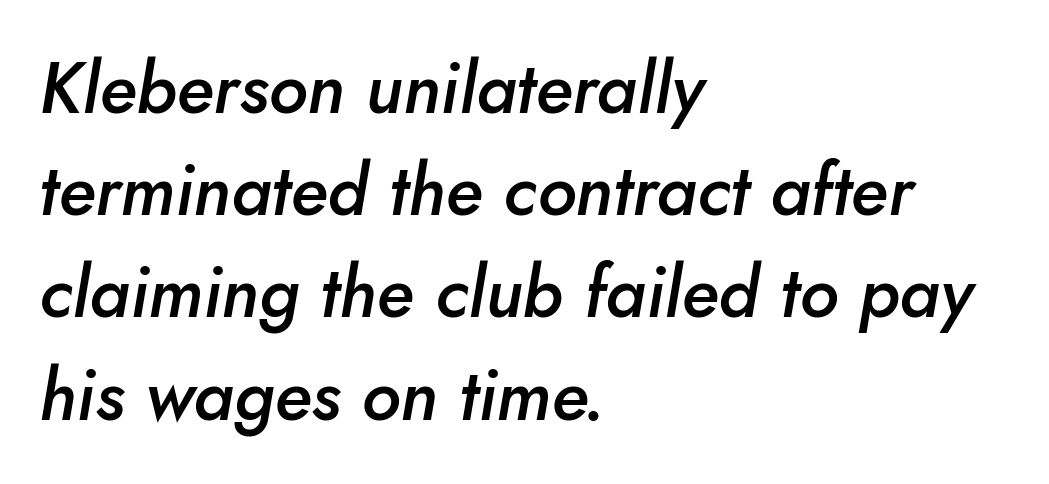
{"italic": "yes", "lean": "right", "slant_degrees": 10, "bold": "semi", "weight": "semibold", "width": "normal", "stroke_contrast": "low", "x_height": "small", "monospaced": "no", "underline": "no", "align": "left", "line_spacing": "normal", "line_spacing_ratio": 1.44, "letter_spacing": "normal", "letter_spacing_em": 0.0, "glyph_px": 71}
